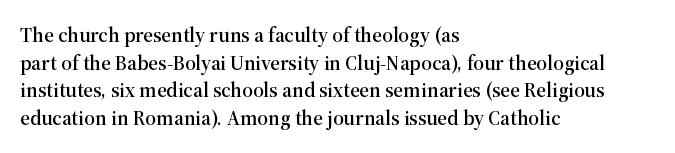
The image shows 21 px text type, upright; set left-aligned, normal line spacing (1.31x), normal letter spacing, not underlined.
